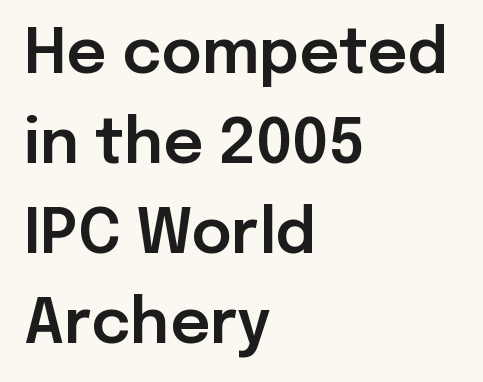
The font family rendered here belongs to the sans-serif group. Rows of type keep a routine distance in the vertical direction. Glyph-to-glyph distance matches everyday printed text. Ascenders rise straight up at ninety degrees.
